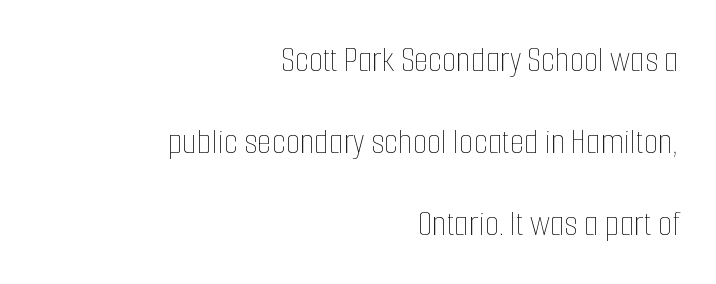
Compared with typical paragraphs, the rows here are farther apart. Typeset ragged left — the right edge is the straight one. The lettering stays uniformly vertical, giving the passage a roman look. The passage shown has conventional tracking throughout. Summary of weight: not heavy and not bold. Here the designer chose a conventional face with non-uniform glyph widths.
